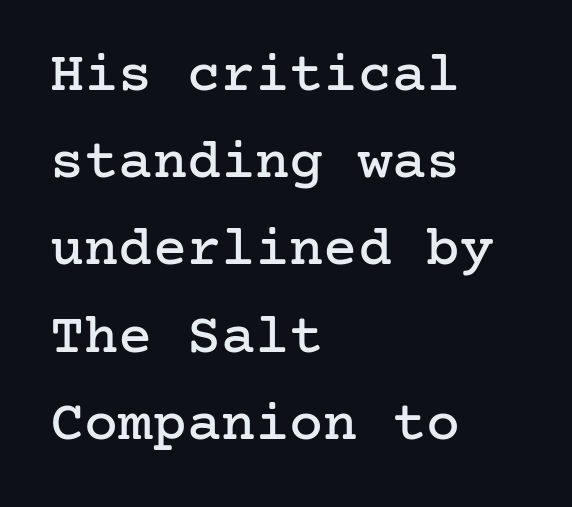
The image shows 57 px serif type, upright; set left-aligned, normal line spacing (1.53x), normal letter spacing, not underlined; low stroke contrast and a medium x-height.
